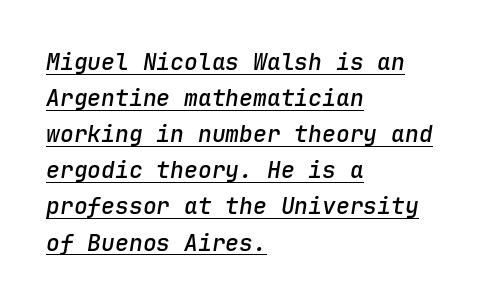
{"italic": "yes", "lean": "right", "slant_degrees": 9, "bold": "semi", "underline": "yes", "align": "left", "line_spacing": "normal", "line_spacing_ratio": 1.57, "letter_spacing": "normal", "letter_spacing_em": 0.0, "glyph_px": 23}
